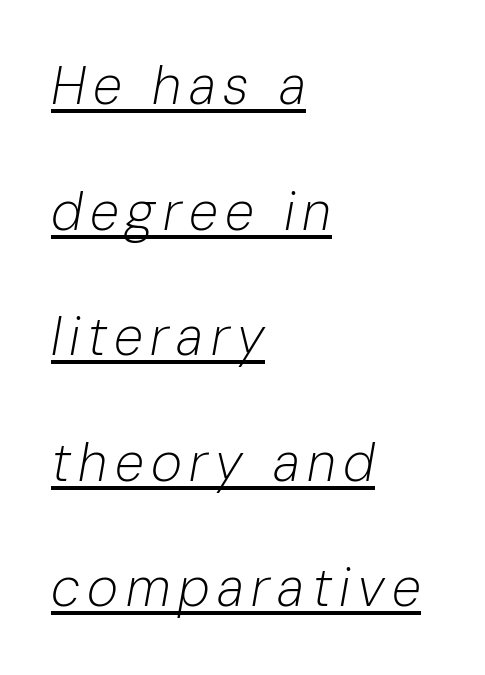
Q: Is the text bold? A: No.
Q: Is the text italic (slanted)? A: Yes, it leans right by about 10 degrees.
Q: Is the text underlined? A: Yes.
Q: How is the paragraph aligned? A: Left-aligned.
Q: Is the spacing between lines tight, normal or loose? A: Loose.
Q: Width (condensed, normal, or wide)? A: Normal.
Q: Stroke contrast? A: Low.
Q: x-height? A: Medium.
Q: Monospaced? A: No.
